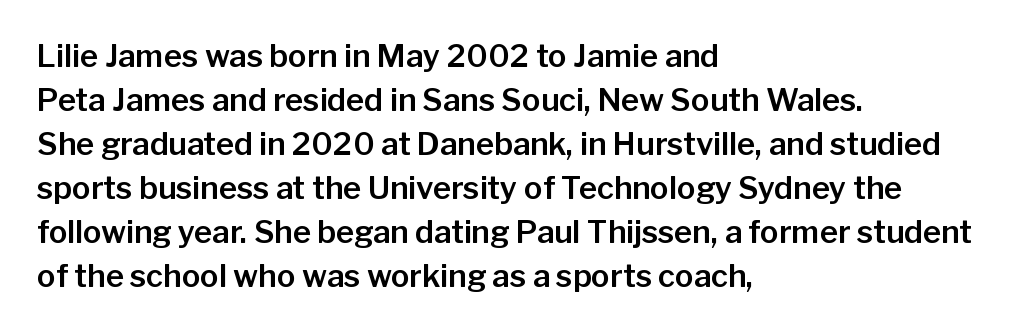
{"serif": "no", "italic": "no", "width": "normal", "stroke_contrast": "low", "x_height": "medium", "monospaced": "no", "underline": "no", "align": "left", "line_spacing": "normal", "line_spacing_ratio": 1.42, "letter_spacing": "normal", "letter_spacing_em": 0.0, "glyph_px": 31}
